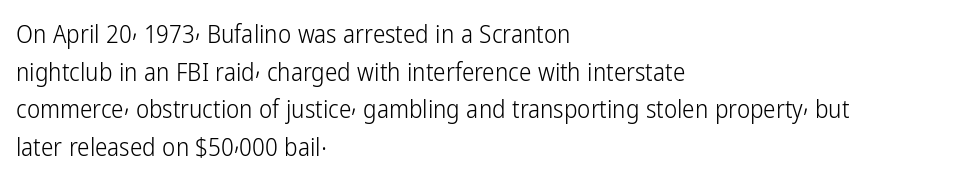
Q: Is the text bold? A: No.
Q: Is the text italic (slanted)? A: No, it is upright.
Q: Is the text underlined? A: No.
Q: How is the paragraph aligned? A: Left-aligned.
Q: Is the spacing between letters normal or unusually wide? A: Normal.
Q: Is the spacing between lines tight, normal or loose? A: Normal.
